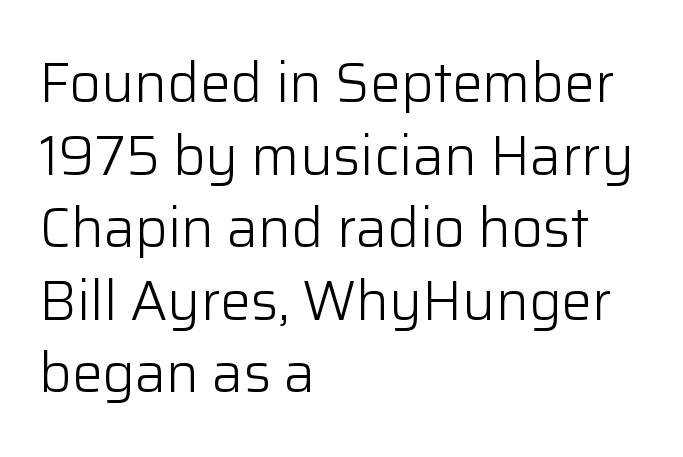
The image shows 55 px light sans-serif type, upright; set left-aligned, normal line spacing (1.32x), normal letter spacing, not underlined; low stroke contrast and a medium x-height.
